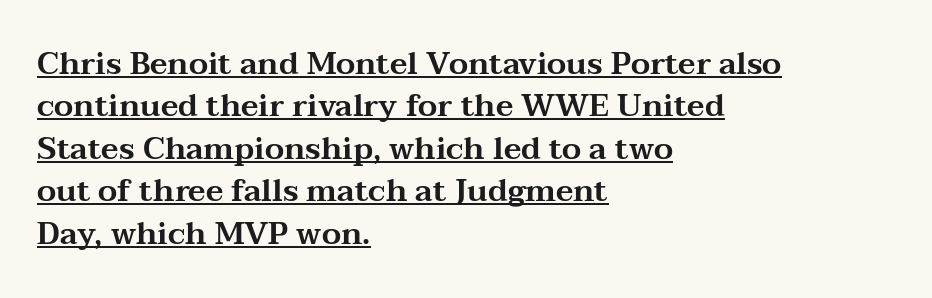
The image shows 31 px wide serif type, upright; set left-aligned, normal line spacing (1.37x), normal letter spacing, underlined; medium stroke contrast and a medium x-height.
